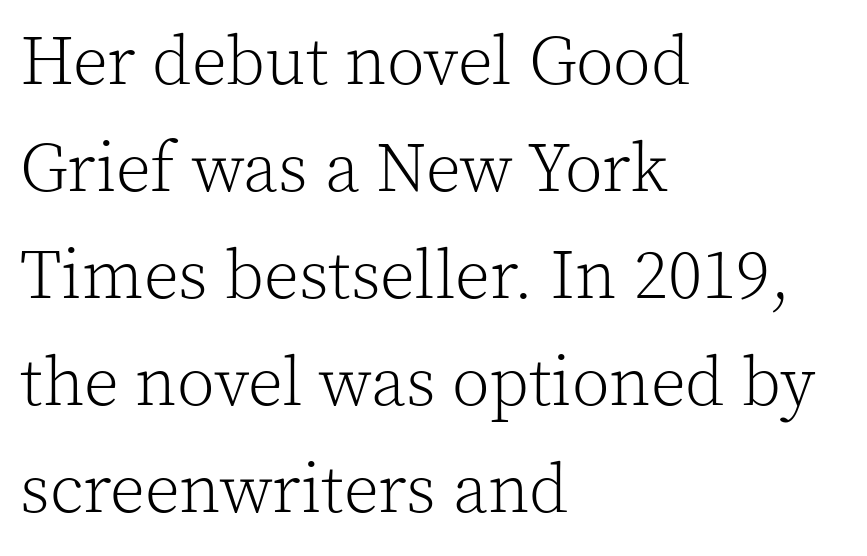
The image shows 69 px light serif type, upright; set left-aligned, normal line spacing (1.55x), normal letter spacing, not underlined; a medium x-height.
